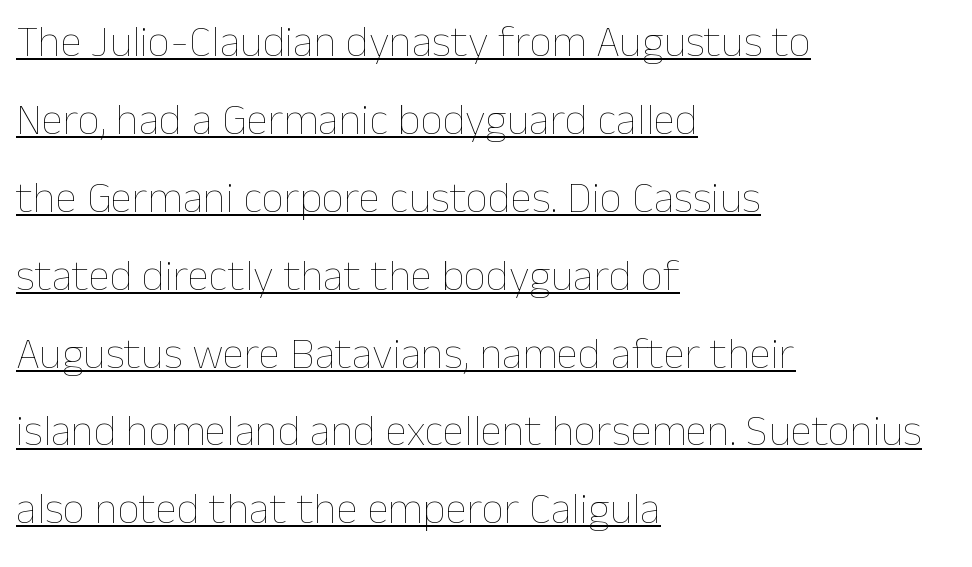
The image shows 44 px thin type, upright; set left-aligned, line spacing 1.77x, normal letter spacing, underlined; low stroke contrast and a medium x-height.
